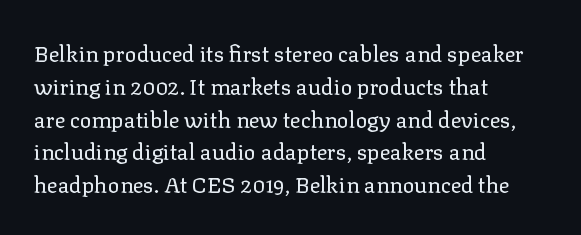
Descender tails drop into unmarked territory. Vertically, the passage feels balanced, rows spaced as you'd expect. The typesetter chose a ragged-right arrangement here. The typography opts for an upright posture over an oblique one. The rendering keeps characters at their native spacing. Stroke mass is kept to a normal reading level or below.
